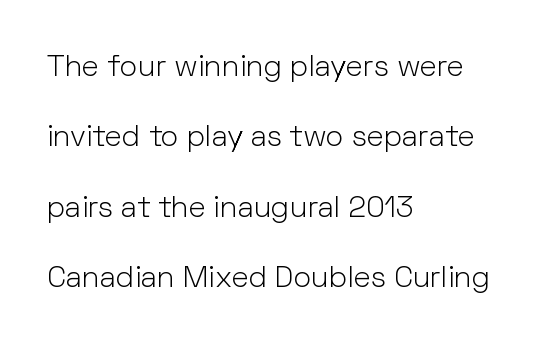
No heavy texture on the line: the type isn't bold. Ordinary non-slanted type is in use. One glance says open: line gaps are wider than usual. Honestly, the letter spacing is just normal — you wouldn't notice it. The face used here is proportionally spaced, like ordinary book or web type. The glyphs in this specimen are sans serif.
